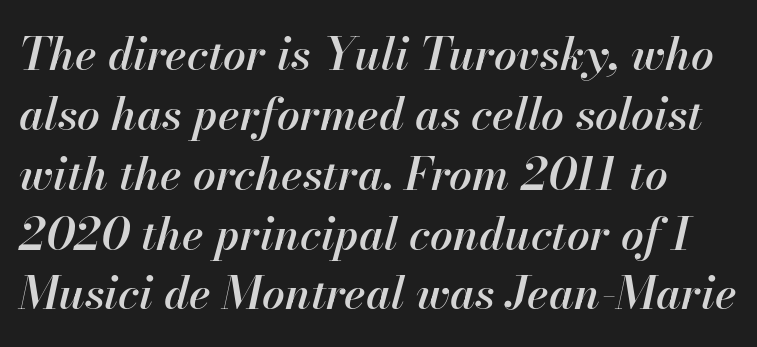
The image shows 45 px semibold type, italic (leaning right); set normal line spacing (1.33x), normal letter spacing, not underlined; high stroke contrast and a small x-height.
